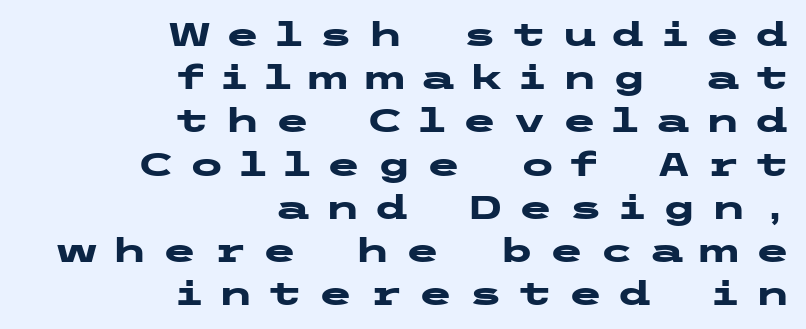
{"serif": "no", "italic": "no", "bold": "yes", "weight": "heavy", "width": "wide", "stroke_contrast": "low", "x_height": "medium", "underline": "no", "align": "right", "line_spacing": "normal", "line_spacing_ratio": 1.35, "letter_spacing": "wide", "letter_spacing_em": 0.46, "glyph_px": 32}
